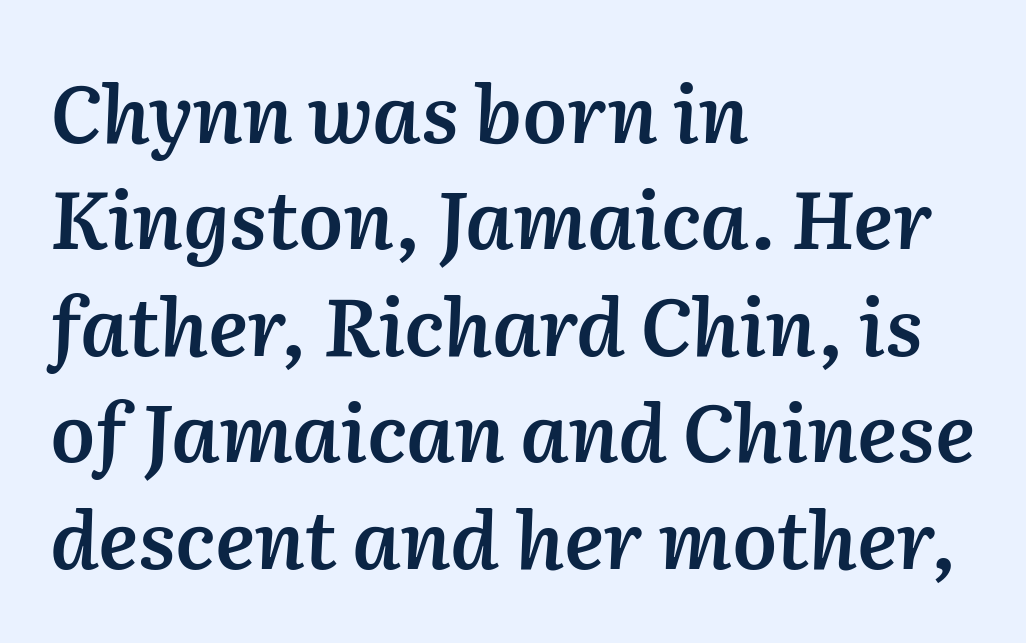
{"italic": "yes", "lean": "right", "slant_degrees": 2, "bold": "semi", "weight": "semibold", "width": "normal", "stroke_contrast": "medium", "x_height": "medium", "monospaced": "no", "underline": "no", "align": "left", "line_spacing": "normal", "line_spacing_ratio": 1.33, "letter_spacing": "normal", "letter_spacing_em": 0.0, "glyph_px": 80}
